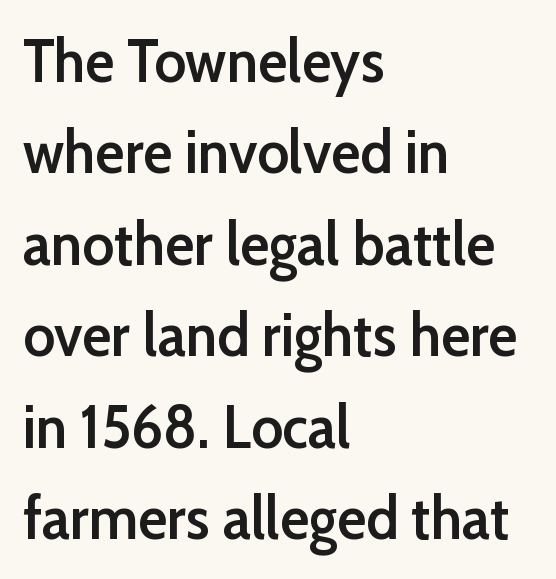
Is the letter spacing exaggerated? No — it looks like the ordinary default. You can tell it's not italic because the verticals are truly vertical. You could not count columns in this text — the font is proportionally spaced. This is moderately heavy type, rendered in semibold. This rendering uses left alignment, leaving the right contour irregular.
